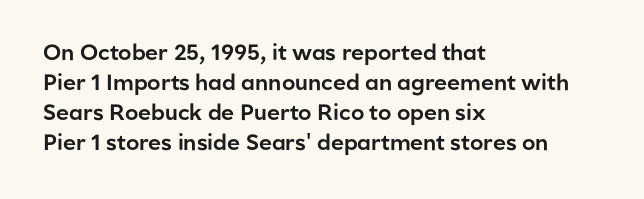
Decoration check: the copy has no underline. A roman cut, with each character standing at attention. The line-height multiplier appears to be the usual default. In CSS terms this would be text-align: left. Words appear dense and cohesive because spacing is normal.
